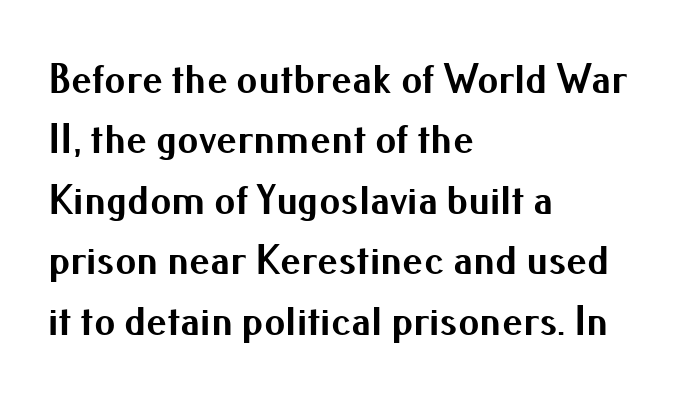
The image shows 42 px bold sans-serif type, upright; set left-aligned, normal line spacing (1.44x), normal letter spacing, not underlined; medium stroke contrast and a small x-height.
